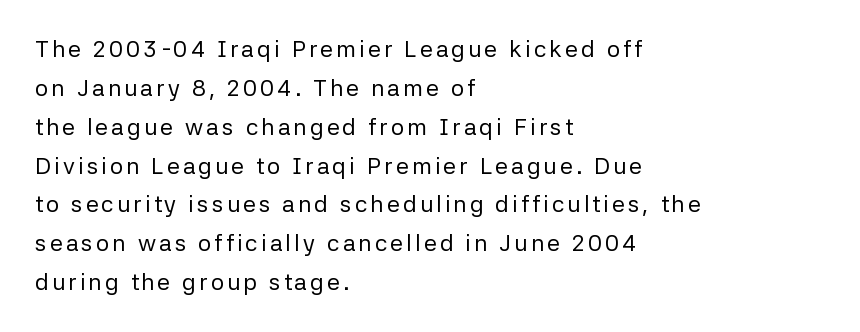
{"italic": "no", "bold": "no", "underline": "no", "align": "left", "line_spacing": "normal", "line_spacing_ratio": 1.69, "glyph_px": 23}
